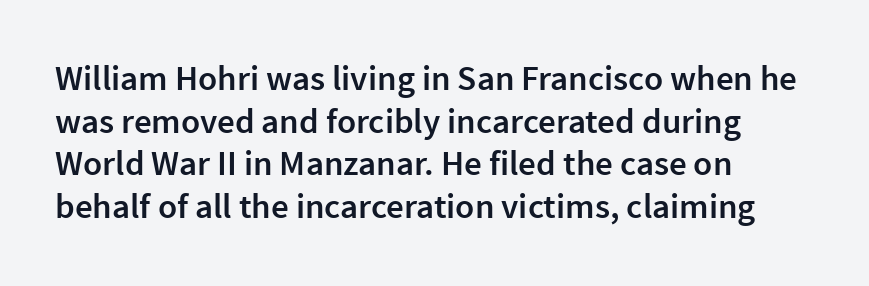
Q: Is the text bold? A: Semi-bold.
Q: Is the text italic (slanted)? A: No, it is upright.
Q: Is the typeface a serif or a sans-serif typeface? A: Sans-serif.
Q: Is the text underlined? A: No.
Q: How is the paragraph aligned? A: Left-aligned.
Q: Is the spacing between letters normal or unusually wide? A: Normal.
Q: Width (condensed, normal, or wide)? A: Normal.
Q: Stroke contrast? A: Low.
Q: x-height? A: Medium.
Q: Monospaced? A: No.
